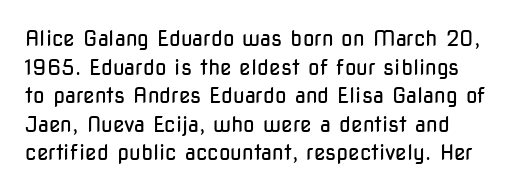
The image shows 21 px text type, upright; set normal line spacing (1.36x), normal letter spacing, not underlined.
